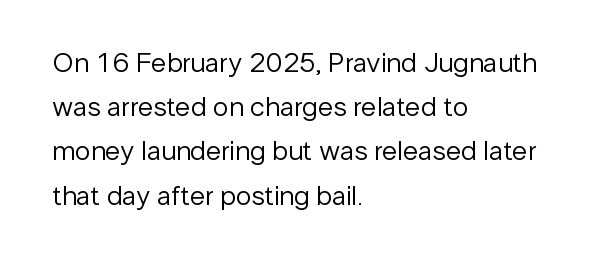
Q: Is the text bold? A: No.
Q: Is the text italic (slanted)? A: No, it is upright.
Q: Is the typeface a serif or a sans-serif typeface? A: Sans-serif.
Q: Is the text underlined? A: No.
Q: How is the paragraph aligned? A: Left-aligned.
Q: Is the spacing between letters normal or unusually wide? A: Normal.
Q: Is the spacing between lines tight, normal or loose? A: Normal.
Q: Width (condensed, normal, or wide)? A: Normal.
Q: Stroke contrast? A: Low.
Q: x-height? A: Medium.
Q: Monospaced? A: No.
